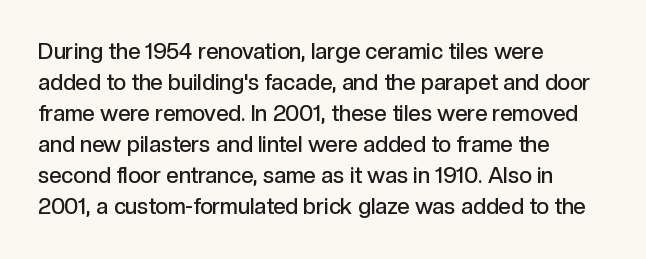
Q: Is the text bold? A: Semi-bold.
Q: Is the text italic (slanted)? A: No, it is upright.
Q: Is the text underlined? A: No.
Q: How is the paragraph aligned? A: Left-aligned.
Q: Is the spacing between letters normal or unusually wide? A: Normal.
Q: Is the spacing between lines tight, normal or loose? A: Normal.
